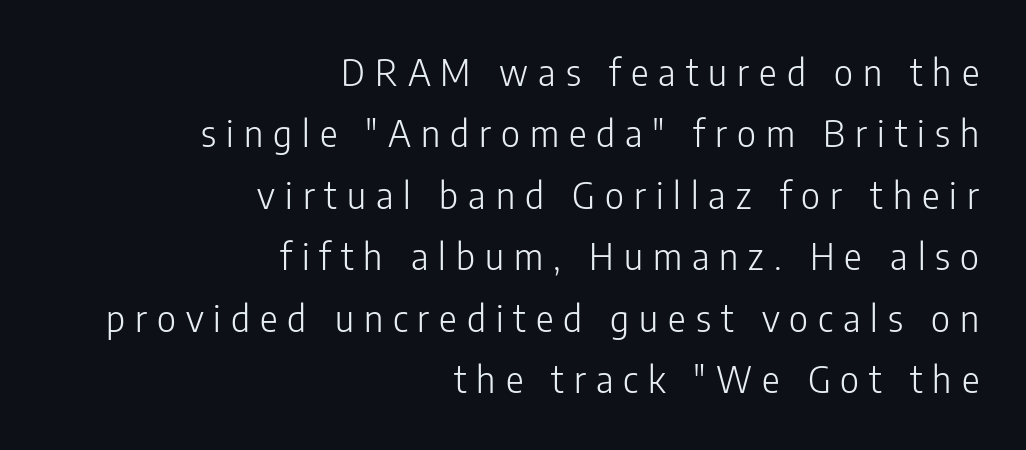
Leading: standard. Right-aligned paragraph, ragged on the left. The typesetting does not lean heavy: it is not bold. Inter-character spacing is expanded well beyond the font's built-in metrics.
